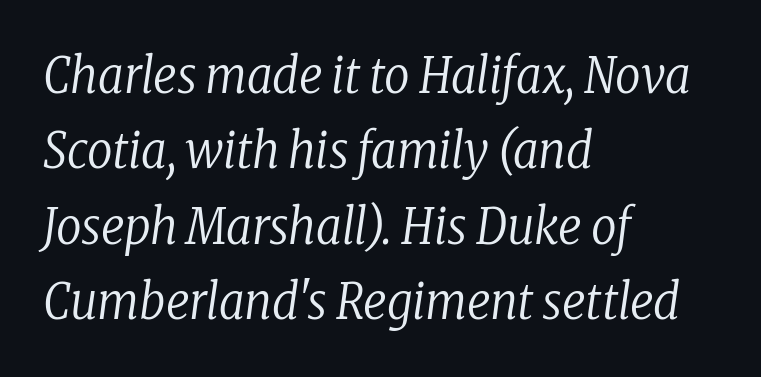
Unlike a clean sans, this face finishes its strokes with serifs. If you drew a ruler down the left edge, every line would touch it. Honestly, the letter spacing is just normal — you wouldn't notice it. Think of a printed novel: that variable character pitch is what you see here. Italic: yes, the glyphs are oblique. The font is comparable to plain body text, perhaps lighter.
